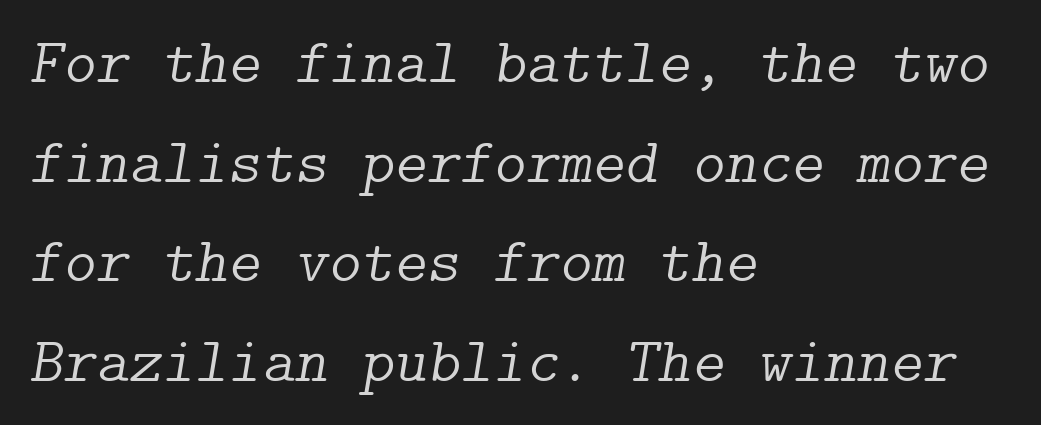
The image shows 63 px light serif type, italic (leaning right); set left-aligned, normal line spacing (1.58x), normal letter spacing, not underlined; low stroke contrast and a medium x-height.
